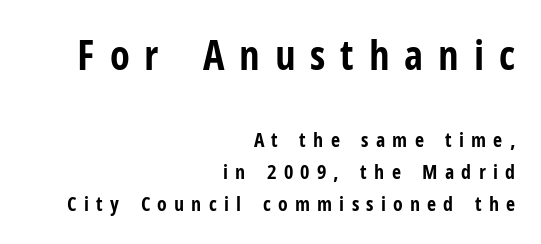
Q: Is the text bold? A: Yes.
Q: Is the text italic (slanted)? A: No, it is upright.
Q: Is the typeface a serif or a sans-serif typeface? A: Sans-serif.
Q: Is the text underlined? A: No.
Q: How is the paragraph aligned? A: Right-aligned.
Q: Is the spacing between letters normal or unusually wide? A: Unusually wide.
Q: Is the spacing between lines tight, normal or loose? A: Normal.
Q: Which block of text is set in a larger size, the first (top) or the second (bottom)? A: The first (top) one.
Q: Width (condensed, normal, or wide)? A: Condensed.
Q: Stroke contrast? A: Low.
Q: x-height? A: Medium.
Q: Monospaced? A: No.
